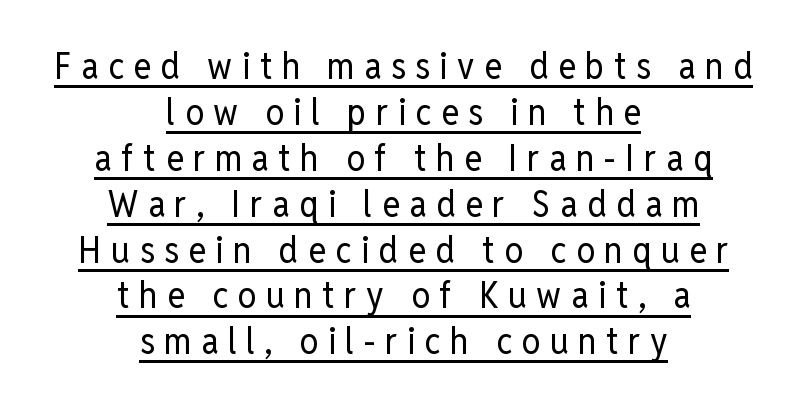
{"serif": "no", "italic": "no", "bold": "no", "weight": "regular", "width": "condensed", "stroke_contrast": "low", "x_height": "medium", "monospaced": "no", "underline": "yes", "align": "center", "line_spacing_ratio": 1.24, "letter_spacing": "wide", "letter_spacing_em": 0.26, "glyph_px": 37}
